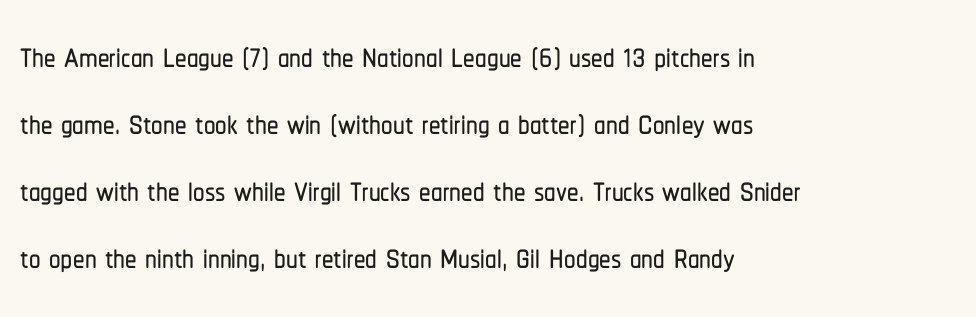
Q: Is the text italic (slanted)? A: No, it is upright.
Q: Is the typeface a serif or a sans-serif typeface? A: Sans-serif.
Q: Is the text underlined? A: No.
Q: How is the paragraph aligned? A: Left-aligned.
Q: Is the spacing between letters normal or unusually wide? A: Normal.
Q: Is the spacing between lines tight, normal or loose? A: Normal.
Q: Width (condensed, normal, or wide)? A: Condensed.
Q: Stroke contrast? A: Low.
Q: x-height? A: Medium.
Q: Monospaced? A: No.
